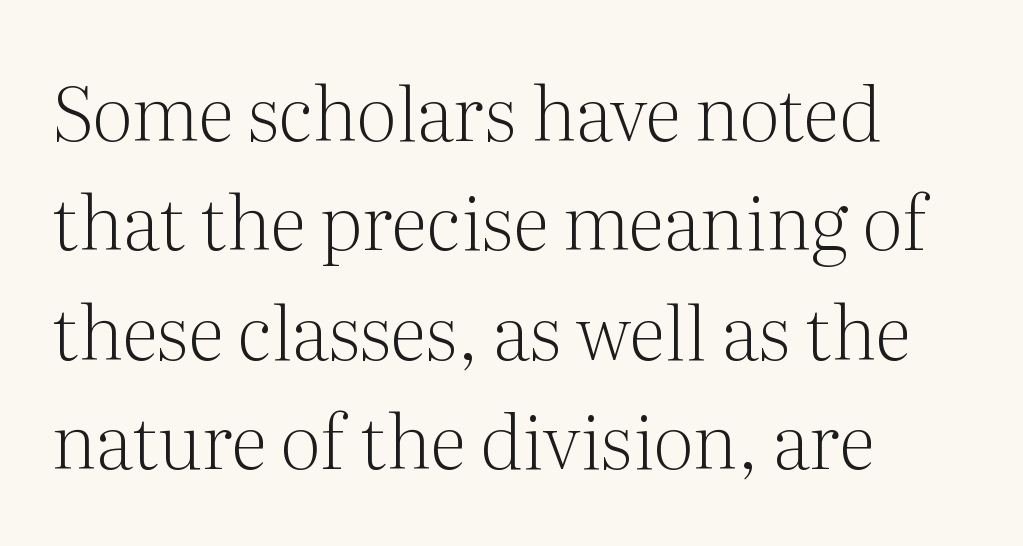
The image shows 75 px light serif type, upright; set left-aligned, normal line spacing (1.46x), normal letter spacing, not underlined; medium stroke contrast and a medium x-height.
